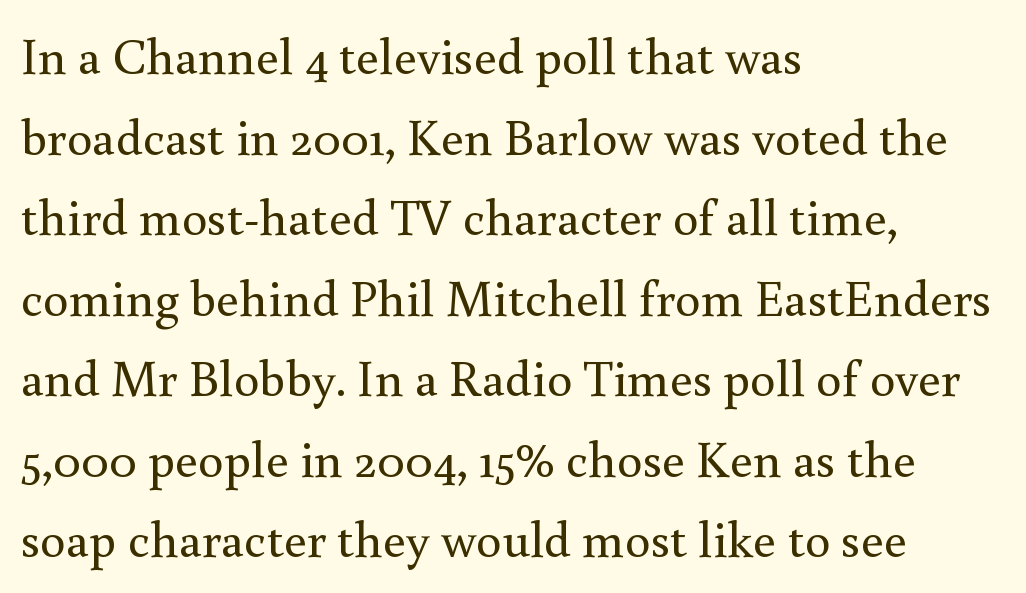
Q: Is the text bold? A: No.
Q: Is the text italic (slanted)? A: No, it is upright.
Q: Is the typeface a serif or a sans-serif typeface? A: Serif.
Q: Is the text underlined? A: No.
Q: How is the paragraph aligned? A: Left-aligned.
Q: Is the spacing between letters normal or unusually wide? A: Normal.
Q: Is the spacing between lines tight, normal or loose? A: Normal.
Q: Width (condensed, normal, or wide)? A: Normal.
Q: x-height? A: Small.
Q: Monospaced? A: No.
